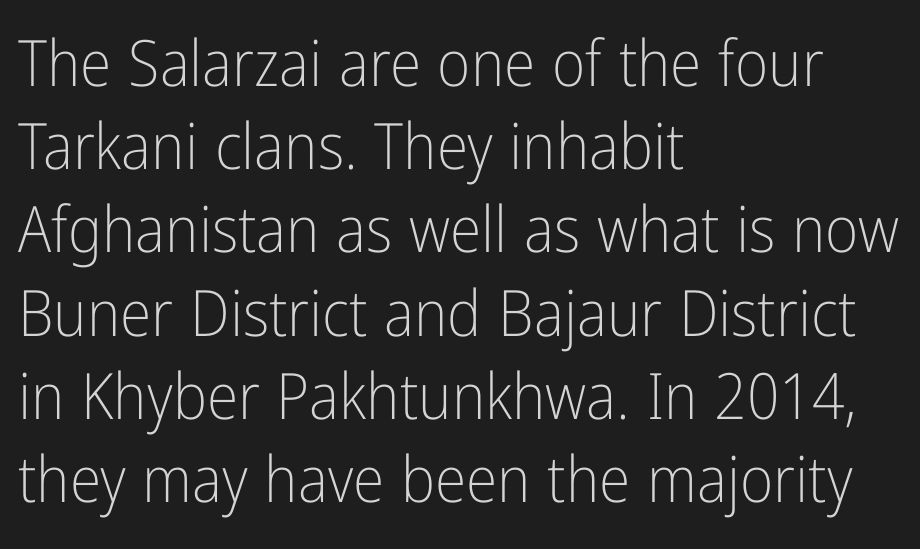
{"serif": "no", "italic": "no", "bold": "no", "weight": "light", "width": "condensed", "stroke_contrast": "low", "x_height": "medium", "monospaced": "no", "underline": "no", "align": "left", "line_spacing": "normal", "line_spacing_ratio": 1.3, "letter_spacing": "normal", "letter_spacing_em": 0.0, "glyph_px": 64}
